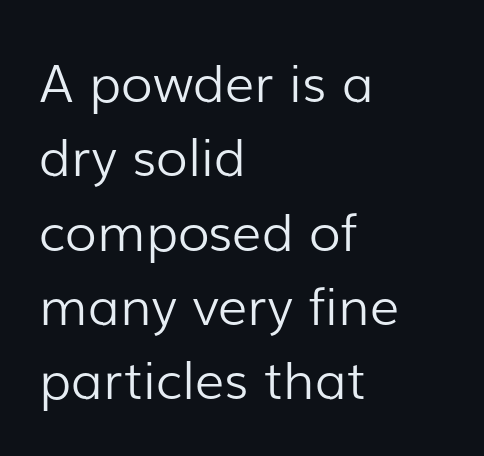
Q: Is the text bold? A: No.
Q: Is the text italic (slanted)? A: No, it is upright.
Q: Is the typeface a serif or a sans-serif typeface? A: Sans-serif.
Q: Is the text underlined? A: No.
Q: How is the paragraph aligned? A: Left-aligned.
Q: Is the spacing between letters normal or unusually wide? A: Normal.
Q: Is the spacing between lines tight, normal or loose? A: Normal.
Q: Width (condensed, normal, or wide)? A: Normal.
Q: Stroke contrast? A: Low.
Q: x-height? A: Medium.
Q: Monospaced? A: No.
